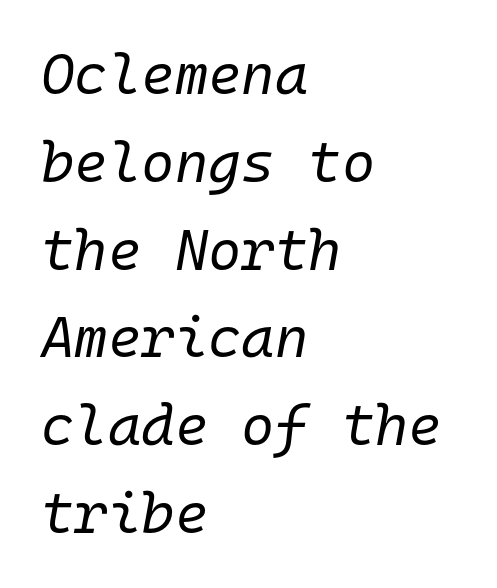
Designer's note — italics engaged. Fixed-width glyphs throughout — classic coding-font behaviour. The zone under the glyphs is completely vacant. Characters follow at the spacing the type designer built in. Left-aligned paragraph, ragged on the right.
